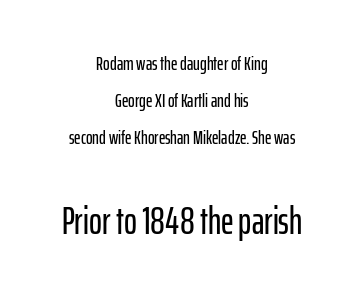
The image shows 39 px condensed sans-serif type, upright; set centered, line spacing 1.84x, normal letter spacing, not underlined; the second (bottom) block is 1.95x larger; low stroke contrast and a medium x-height.
